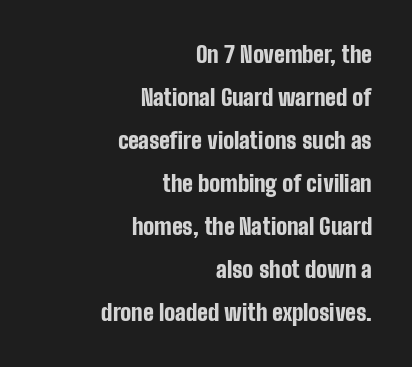
The image shows 23 px bold type, upright; set right-aligned, line spacing 1.87x, normal letter spacing, not underlined.
